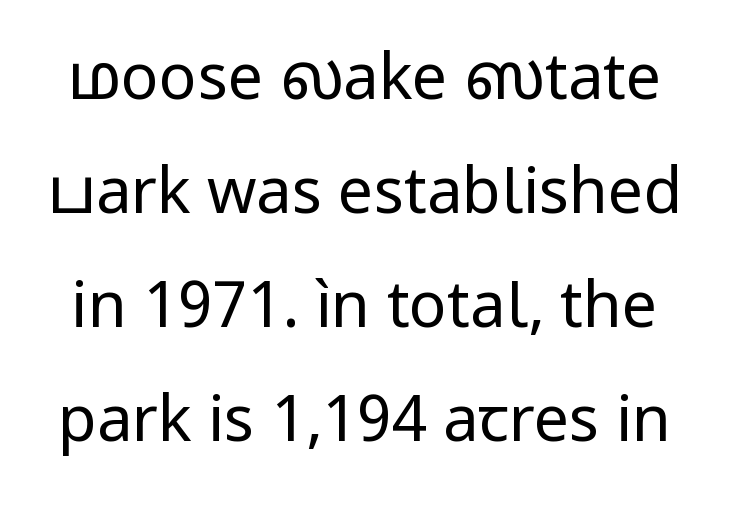
Q: Is the text bold? A: No.
Q: Is the text italic (slanted)? A: No, it is upright.
Q: Is the typeface a serif or a sans-serif typeface? A: Sans-serif.
Q: Is the text underlined? A: No.
Q: Is the spacing between letters normal or unusually wide? A: Normal.
Q: Width (condensed, normal, or wide)? A: Normal.
Q: Stroke contrast? A: Low.
Q: x-height? A: Medium.
Q: Monospaced? A: No.
